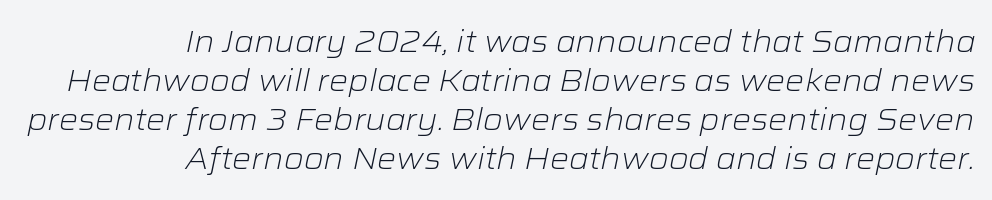
Words appear dense and cohesive because spacing is normal. In terms of posture, this sample is oblique. Plain, unruled lines of type. The passage is arranged like a letterhead date or caption credit — flush right. Notice how descenders clear the ascenders below comfortably — that's standard leading. Weight: regular or lighter.
